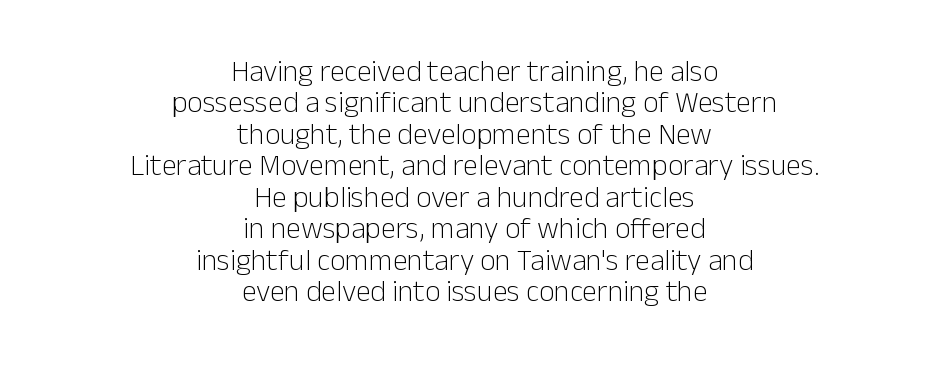
The image shows 30 px light sans-serif type, upright; set centered, tight line spacing (1.05x), normal letter spacing, not underlined; low stroke contrast and a medium x-height.
